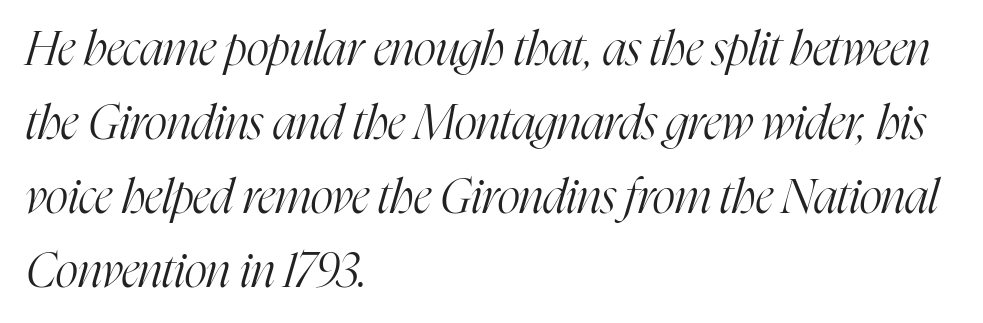
The image shows 48 px light, condensed serif type, italic (leaning right); set left-aligned, normal line spacing (1.54x), normal letter spacing, not underlined; high stroke contrast and a medium x-height.
